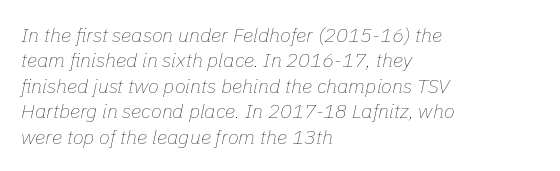
Leading matches the norm, producing a regular column. Observe the ordinary spacing: letters are neighbours, not strangers. A quiet, ordinary-to-light weight characterises the typeface. Reading down the block, your eye returns to a fixed left position each line. Rule under the text: the space is simply empty. Looking at the ascenders, they clearly lean.
